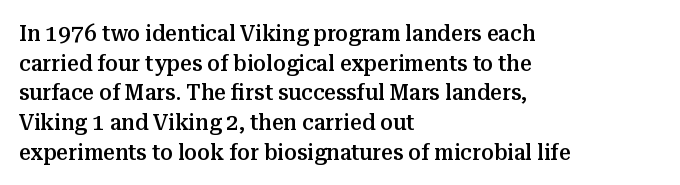
Stroke thickness is moderately raised; the sample reads as semibold. Vertical strokes here are truly vertical. The area under the type is left untouched. Summary of vertical rhythm: regular, with standard interline spacing.
